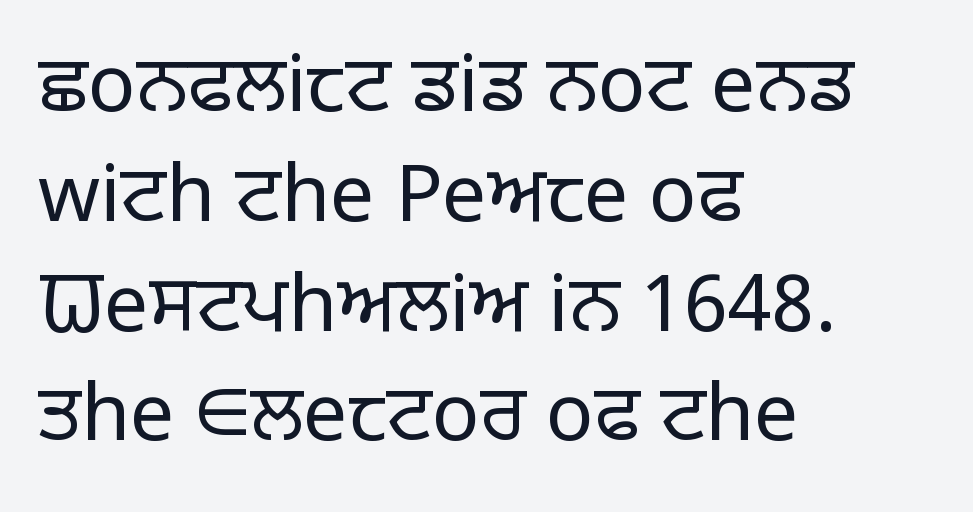
Any mark beneath the type? The region is blank. The passage shown is not bold in any degree. A classic flush-left, rag-right setting is used for this passage. The letters advance in unequal steps, a hallmark of proportional type. The gaps between neighbouring characters are ordinary and unremarkable.
